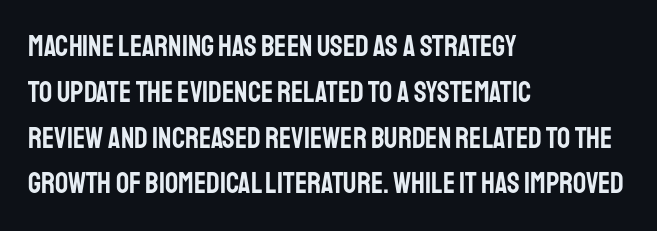
The image shows 29 px condensed sans-serif type, upright; set left-aligned, normal line spacing (1.58x), normal letter spacing, not underlined; low stroke contrast and a large x-height.
